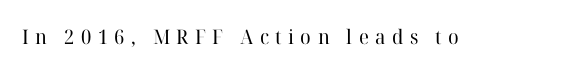
Q: Is the text bold? A: No.
Q: Is the text italic (slanted)? A: No, it is upright.
Q: Is the text underlined? A: No.
Q: Is the spacing between letters normal or unusually wide? A: Unusually wide.
